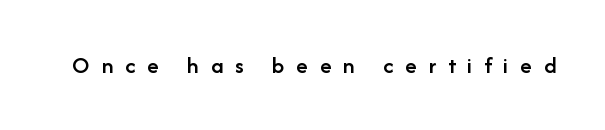
{"italic": "no", "bold": "semi", "underline": "no", "letter_spacing": "wide", "letter_spacing_em": 0.49, "glyph_px": 24}
